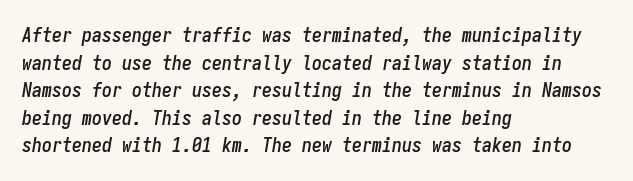
Type without underlining. The specimen reads as italic at a glance. Each line starts at the same left margin while the right side varies. How are the letters spaced? Ordinarily, with no added tracking. What's the leading like? Ordinary, nothing unusual.
